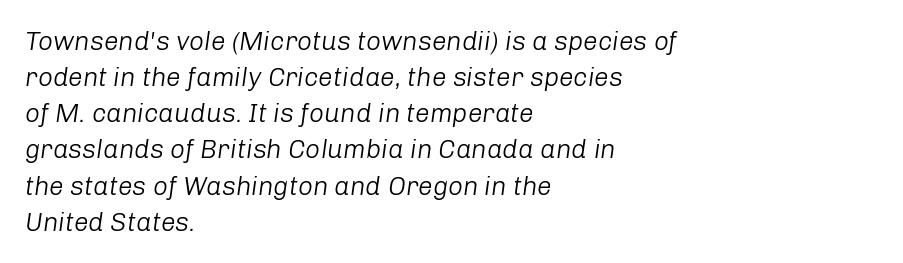
Q: Is the text bold? A: No.
Q: Is the text italic (slanted)? A: Yes, it leans right by about 8 degrees.
Q: Is the text underlined? A: No.
Q: How is the paragraph aligned? A: Left-aligned.
Q: Is the spacing between letters normal or unusually wide? A: Normal.
Q: Is the spacing between lines tight, normal or loose? A: Normal.
